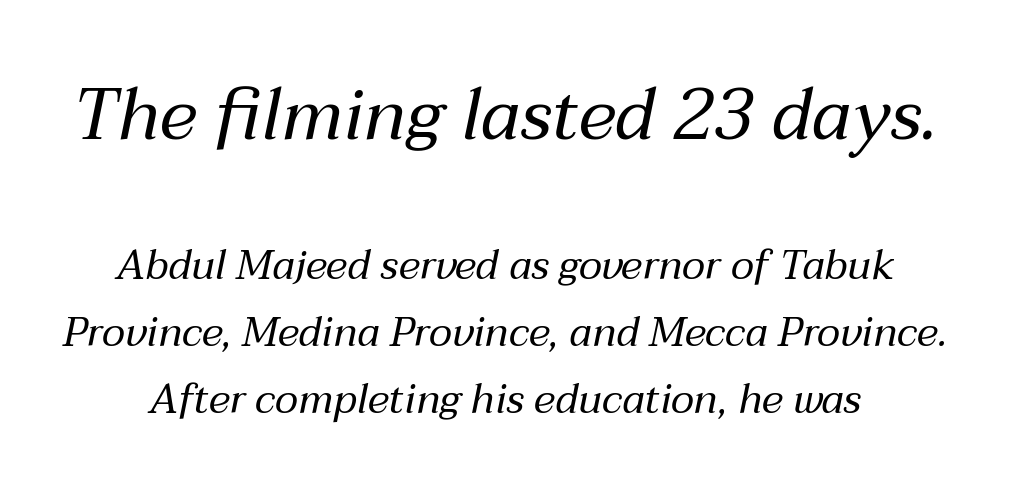
Stem width sits at or under what a default text font uses. The rendering uses natural spacing where letterforms have individual widths. Letter spacing: default. The font's italic variant was chosen for this text. The passage shown begins with its larger block and ends with its smaller one. The zone under the glyphs is completely vacant.
